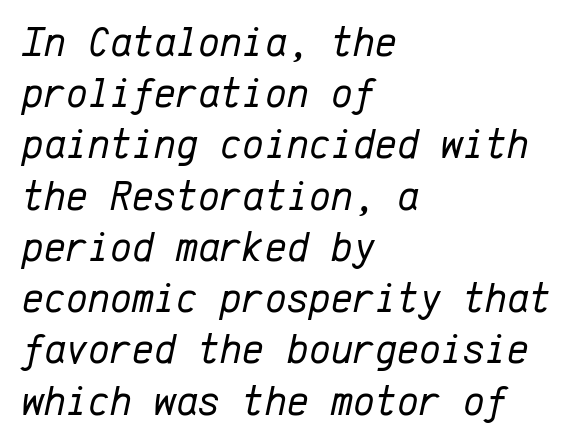
{"italic": "yes", "lean": "right", "slant_degrees": 12, "bold": "no", "weight": "regular", "width": "normal", "stroke_contrast": "low", "x_height": "medium", "monospaced": "yes", "underline": "no", "align": "left", "line_spacing_ratio": 1.22, "letter_spacing": "normal", "letter_spacing_em": 0.0, "glyph_px": 42}
